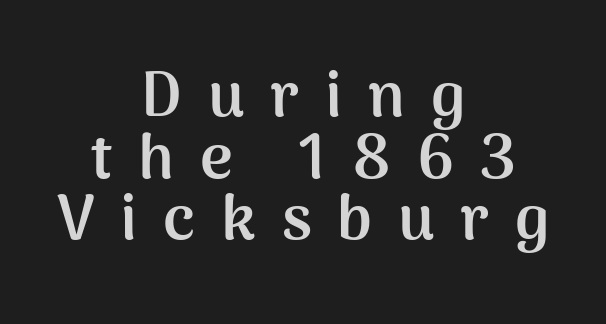
{"serif": "no", "italic": "no", "bold": "yes", "weight": "semibold", "width": "normal", "stroke_contrast": "medium", "x_height": "medium", "monospaced": "no", "underline": "no", "align": "center", "line_spacing": "tight", "line_spacing_ratio": 0.98, "letter_spacing": "wide", "letter_spacing_em": 0.41, "glyph_px": 63}
